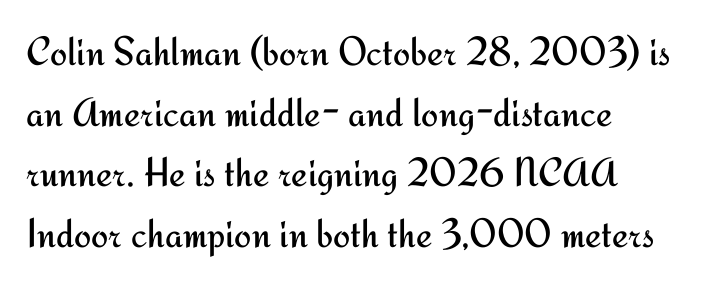
Q: Is the text bold? A: No.
Q: Is the text italic (slanted)? A: No, it is upright.
Q: Is the typeface a serif or a sans-serif typeface? A: Sans-serif.
Q: Is the text underlined? A: No.
Q: How is the paragraph aligned? A: Left-aligned.
Q: Is the spacing between letters normal or unusually wide? A: Normal.
Q: Is the spacing between lines tight, normal or loose? A: Normal.
Q: Width (condensed, normal, or wide)? A: Normal.
Q: Stroke contrast? A: Medium.
Q: x-height? A: Small.
Q: Monospaced? A: No.
